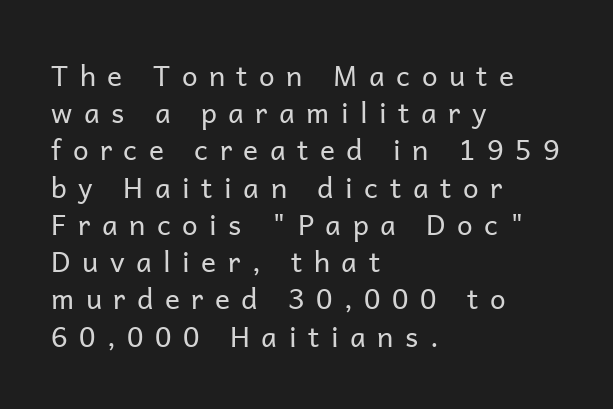
These lines are composed in type without serifs. Is the stroke heavy? The answer is a plain regular-or-lighter. When letters stand straight like this, we call the style roman or upright. Does the leading feel generous? No, just average. Teacher's note: observe the even left margin — that is flush-left alignment.
